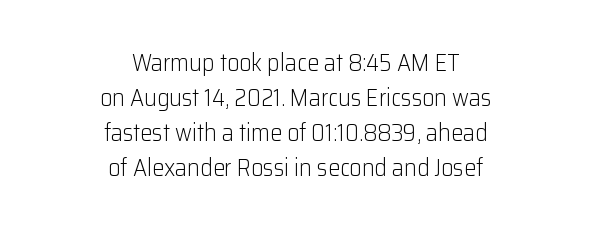
Q: Is the text bold? A: No.
Q: Is the text italic (slanted)? A: No, it is upright.
Q: Is the text underlined? A: No.
Q: How is the paragraph aligned? A: Centered.
Q: Is the spacing between letters normal or unusually wide? A: Normal.
Q: Is the spacing between lines tight, normal or loose? A: Normal.
